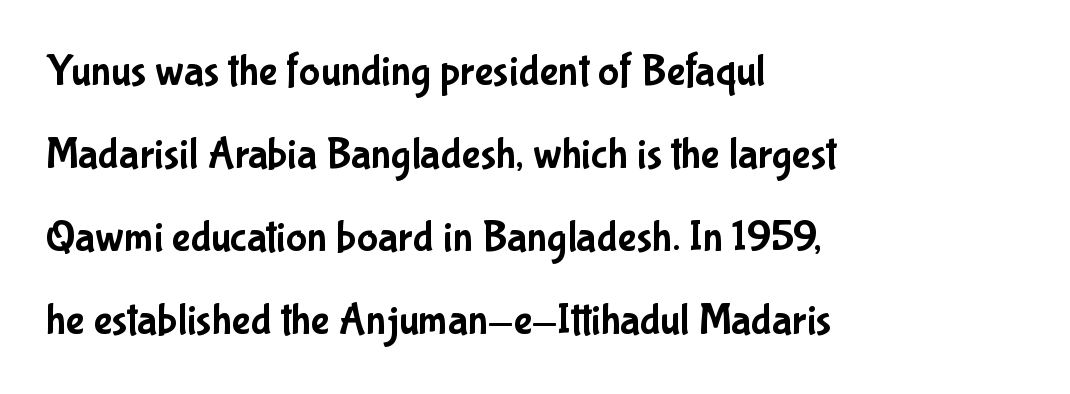
{"serif": "no", "italic": "no", "width": "condensed", "stroke_contrast": "low", "x_height": "medium", "monospaced": "no", "underline": "no", "align": "left", "line_spacing_ratio": 1.89, "letter_spacing": "normal", "letter_spacing_em": 0.0, "glyph_px": 44}
